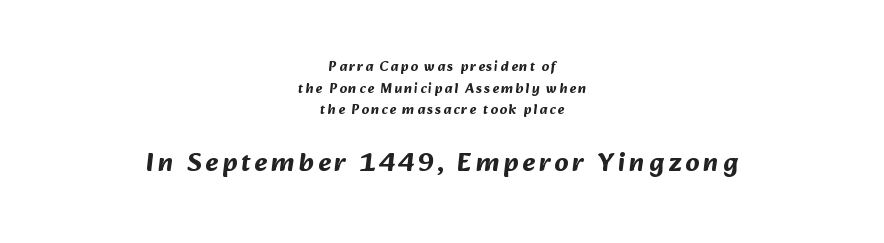
Stroke thickness is high; the sample reads as a true bold. Type without underlining. Of the two passages, the one underneath uses the larger point size. The lines are quadded center. Honestly, the row spacing looks completely unremarkable.
